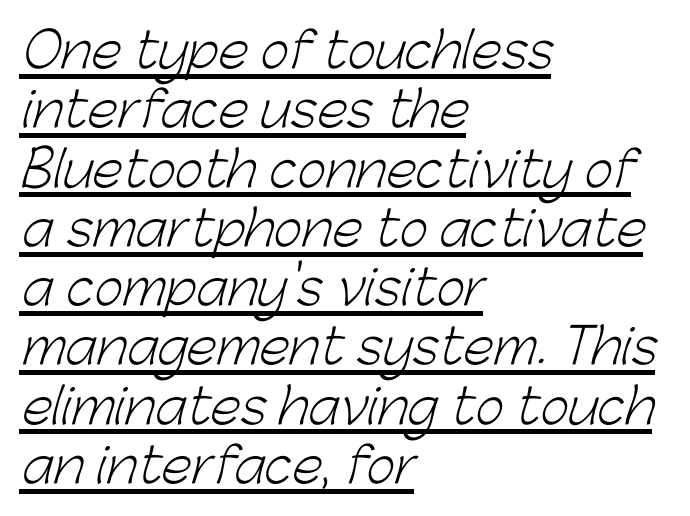
Is this a fixed-width face? No — the glyphs have proportional, varying widths. Weight: regular or lighter. These lines are set flush left with a ragged right edge. A typographer would call this underscored text. The designer went with a sans here, leaving each stem footless. Look at the tracking — it's just the regular setting, nothing added.
